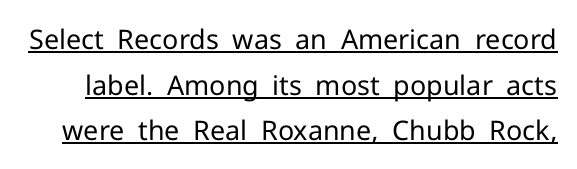
{"italic": "no", "bold": "no", "underline": "yes", "line_spacing": "normal", "line_spacing_ratio": 1.69, "letter_spacing": "normal", "letter_spacing_em": 0.0, "glyph_px": 27}
